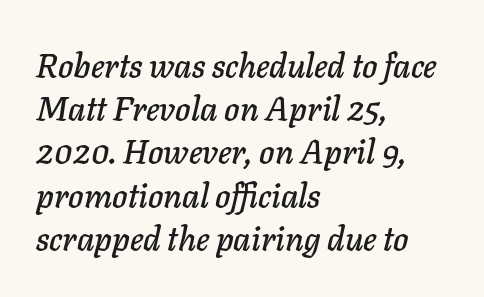
Q: Is the text italic (slanted)? A: Yes, it leans right by about 11 degrees.
Q: Is the text underlined? A: No.
Q: How is the paragraph aligned? A: Left-aligned.
Q: Is the spacing between letters normal or unusually wide? A: Normal.
Q: Is the spacing between lines tight, normal or loose? A: Normal.
Q: Width (condensed, normal, or wide)? A: Normal.
Q: Stroke contrast? A: Low.
Q: x-height? A: Medium.
Q: Monospaced? A: No.
